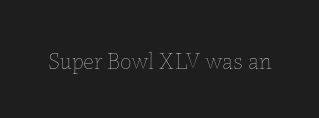
Q: Is the text bold? A: No.
Q: Is the text italic (slanted)? A: No, it is upright.
Q: Is the text underlined? A: No.
Q: Is the spacing between letters normal or unusually wide? A: Normal.
